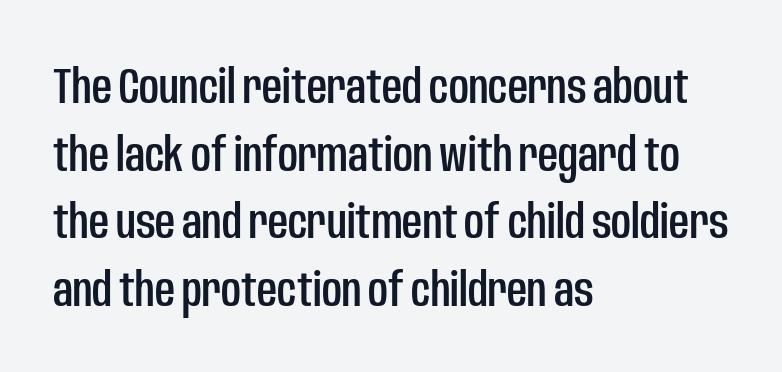
Q: Is the text italic (slanted)? A: No, it is upright.
Q: Is the typeface a serif or a sans-serif typeface? A: Sans-serif.
Q: Is the text underlined? A: No.
Q: How is the paragraph aligned? A: Left-aligned.
Q: Is the spacing between letters normal or unusually wide? A: Normal.
Q: Is the spacing between lines tight, normal or loose? A: Normal.
Q: Width (condensed, normal, or wide)? A: Condensed.
Q: Stroke contrast? A: Low.
Q: x-height? A: Large.
Q: Monospaced? A: No.
